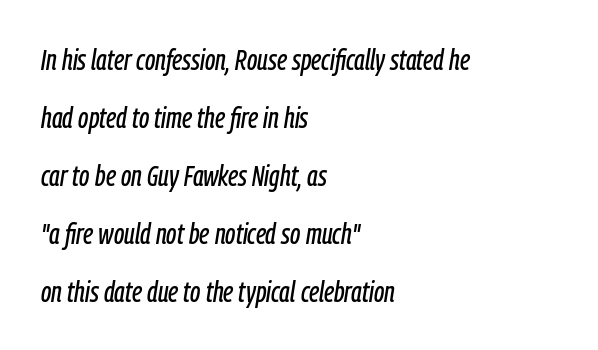
The image shows 29 px condensed type, italic (leaning right); set left-aligned, loose line spacing (2.0x), normal letter spacing, not underlined; low stroke contrast and a medium x-height.
